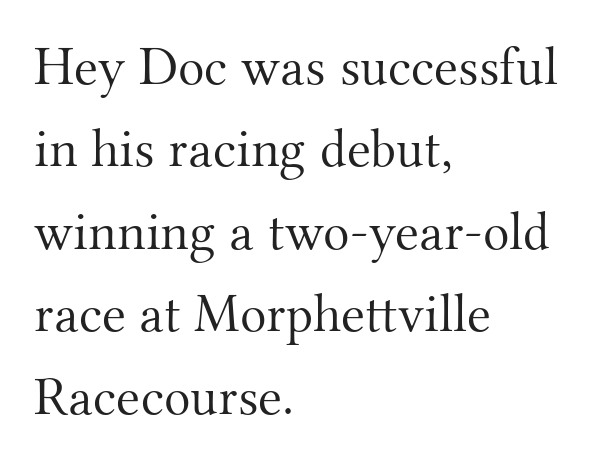
Q: Is the text bold? A: No.
Q: Is the text italic (slanted)? A: No, it is upright.
Q: Is the typeface a serif or a sans-serif typeface? A: Serif.
Q: Is the text underlined? A: No.
Q: How is the paragraph aligned? A: Left-aligned.
Q: Is the spacing between letters normal or unusually wide? A: Normal.
Q: Is the spacing between lines tight, normal or loose? A: Normal.
Q: Width (condensed, normal, or wide)? A: Normal.
Q: Stroke contrast? A: Medium.
Q: x-height? A: Small.
Q: Monospaced? A: No.
